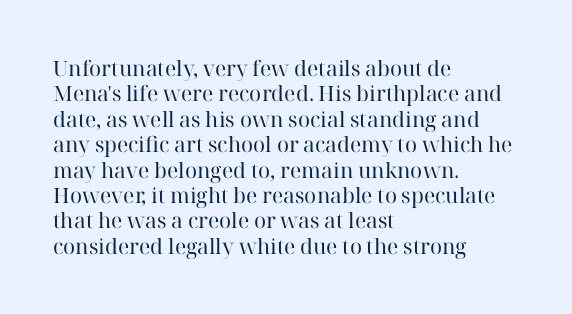
Q: Is the text bold? A: No.
Q: Is the text italic (slanted)? A: No, it is upright.
Q: Is the text underlined? A: No.
Q: How is the paragraph aligned? A: Left-aligned.
Q: Is the spacing between letters normal or unusually wide? A: Normal.
